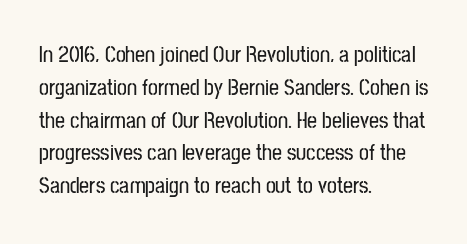
{"italic": "no", "underline": "no", "align": "left", "line_spacing": "normal", "line_spacing_ratio": 1.49, "letter_spacing": "normal", "letter_spacing_em": 0.0, "glyph_px": 22}
